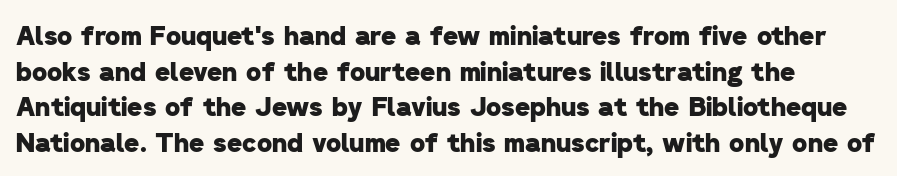
The image shows 26 px bold type; set normal line spacing (1.37x), normal letter spacing, not underlined.
